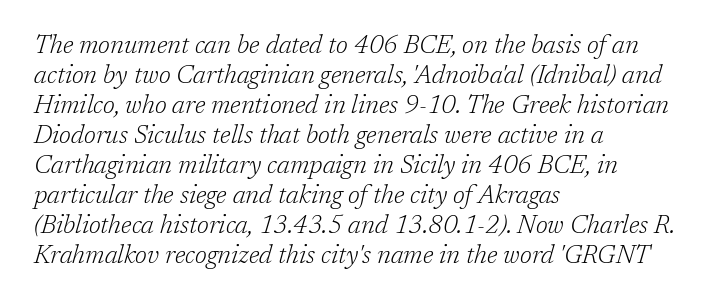
Honestly, there is no underline to notice here at all. A quiet, ordinary-to-light weight characterises the typeface. Is the letter spacing exaggerated? No — it looks like the ordinary default. Quick note: italic.
